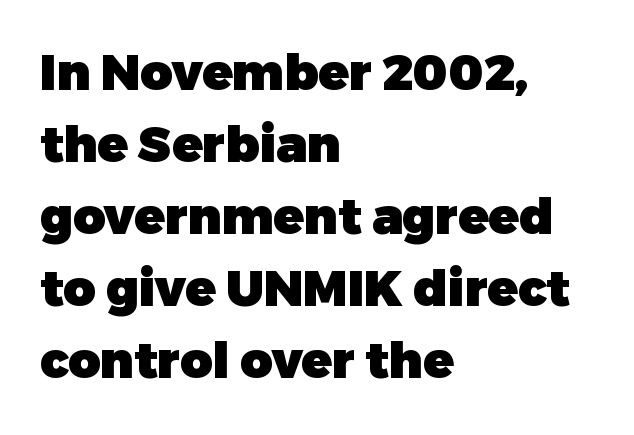
The image shows 50 px heavy sans-serif type, upright; set left-aligned, normal line spacing (1.44x), normal letter spacing, not underlined; low stroke contrast and a medium x-height.
